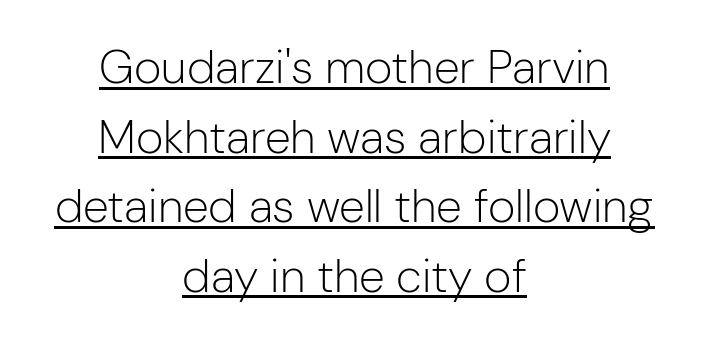
The image shows 47 px light sans-serif type, upright; set centered, normal line spacing (1.48x), normal letter spacing, underlined; low stroke contrast and a medium x-height.
